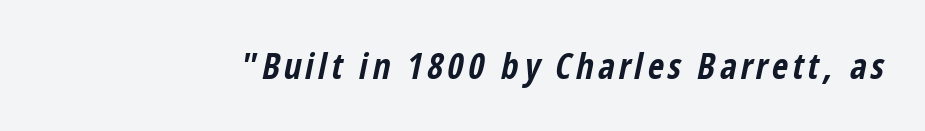
The image shows 35 px bold, condensed type, italic (leaning right); set not underlined; low stroke contrast and a medium x-height.
